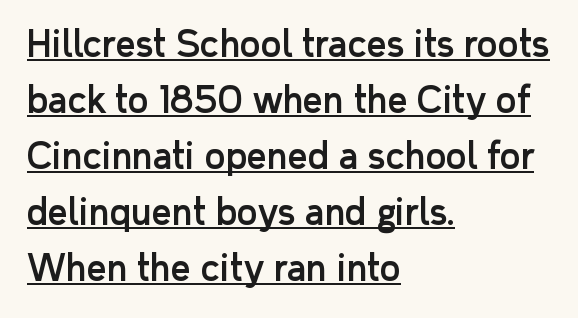
The image shows 35 px sans-serif type, upright; set left-aligned, normal line spacing (1.6x), normal letter spacing, underlined; low stroke contrast and a medium x-height.
